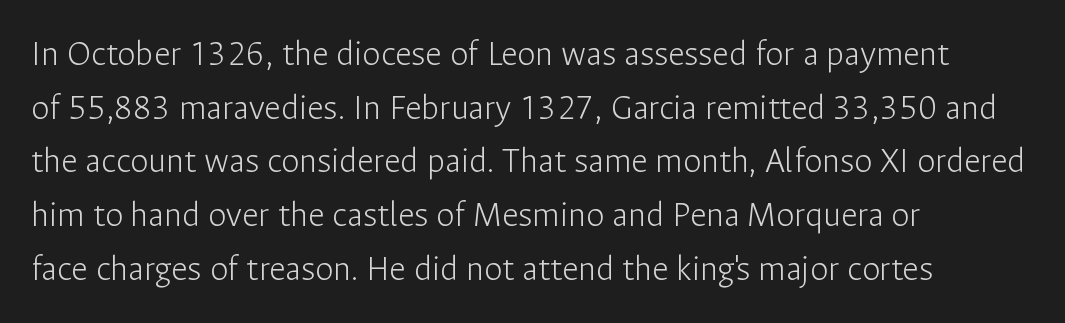
Has an underline been added? It has not. Looks like regular typesetting: each glyph gets only the width it needs. Compared with typical body copy, the letter spacing here is the same. One-word summary of the alignment: left. Stroke terminals: plain, sans-serif. A typesetter would mark this as roman, not italic.
